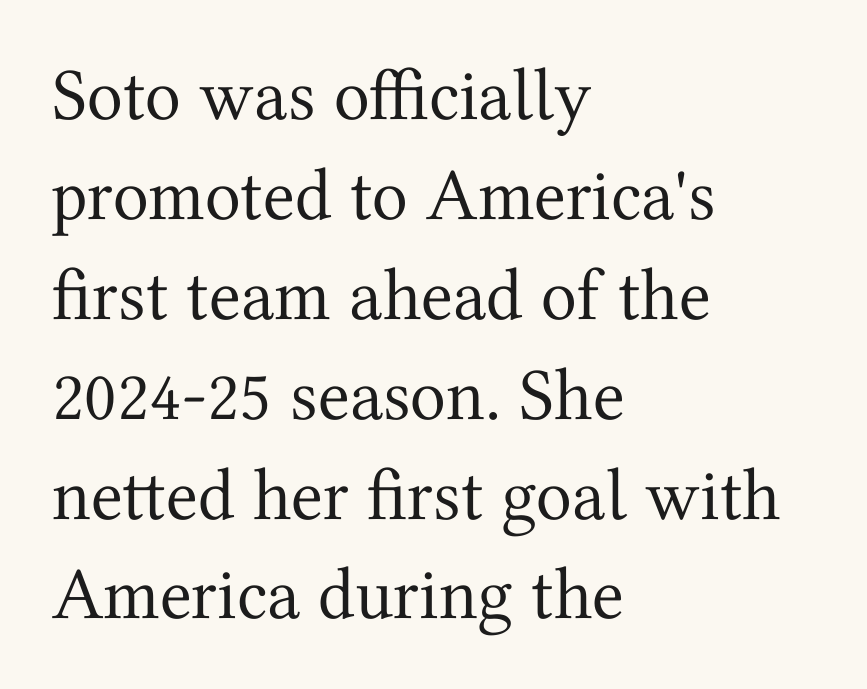
The image shows 74 px regular-weight serif type, upright; set left-aligned, normal line spacing (1.35x), normal letter spacing, not underlined; medium stroke contrast and a medium x-height.
